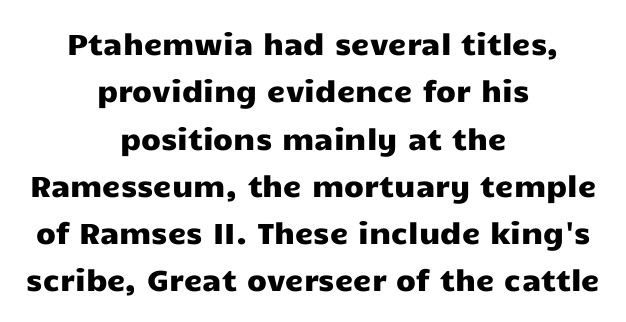
Q: Is the text italic (slanted)? A: No, it is upright.
Q: Is the typeface a serif or a sans-serif typeface? A: Sans-serif.
Q: Is the text underlined? A: No.
Q: How is the paragraph aligned? A: Centered.
Q: Is the spacing between letters normal or unusually wide? A: Normal.
Q: Is the spacing between lines tight, normal or loose? A: Normal.
Q: Width (condensed, normal, or wide)? A: Wide.
Q: Stroke contrast? A: Low.
Q: x-height? A: Medium.
Q: Monospaced? A: No.
